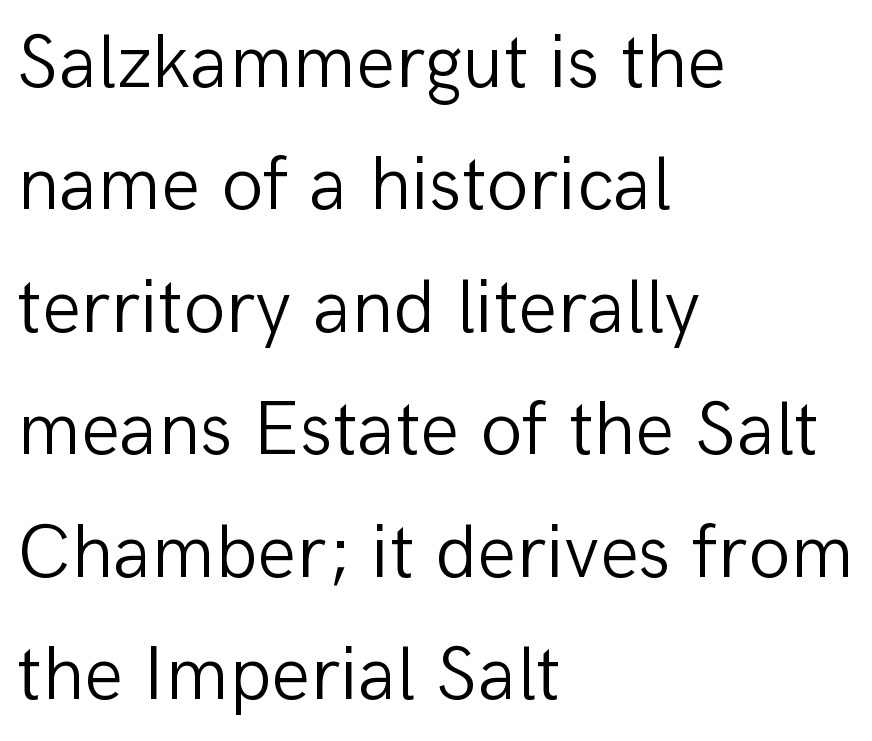
Q: Is the text bold? A: No.
Q: Is the text italic (slanted)? A: No, it is upright.
Q: Is the typeface a serif or a sans-serif typeface? A: Sans-serif.
Q: Is the text underlined? A: No.
Q: How is the paragraph aligned? A: Left-aligned.
Q: Is the spacing between letters normal or unusually wide? A: Normal.
Q: Is the spacing between lines tight, normal or loose? A: Normal.
Q: Width (condensed, normal, or wide)? A: Normal.
Q: Stroke contrast? A: Low.
Q: x-height? A: Medium.
Q: Monospaced? A: No.
